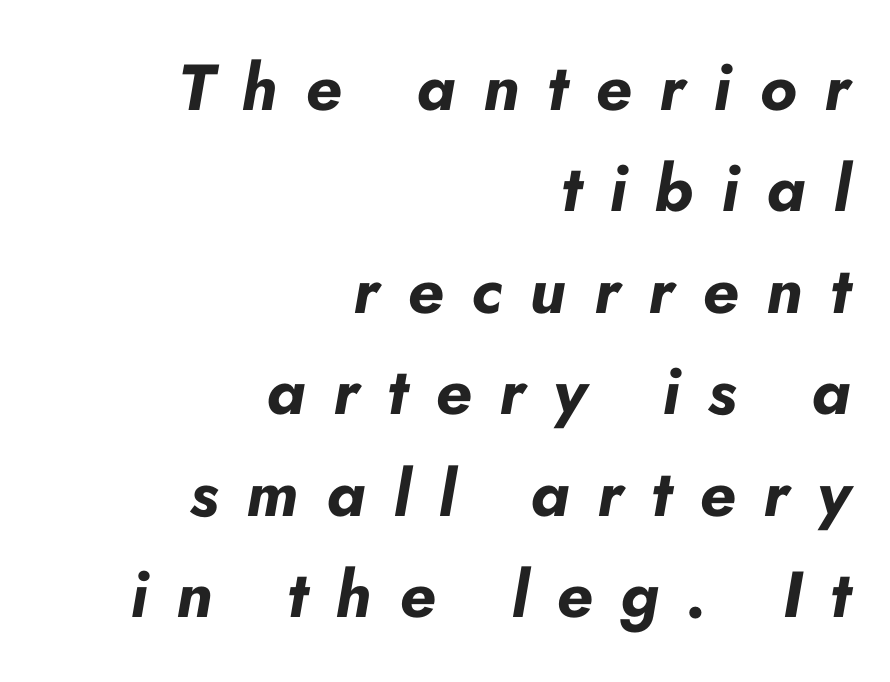
The image shows 65 px bold type, italic (leaning right); set right-aligned, normal line spacing (1.56x), unusually wide letter spacing (+0.43 em), not underlined; low stroke contrast and a small x-height.
